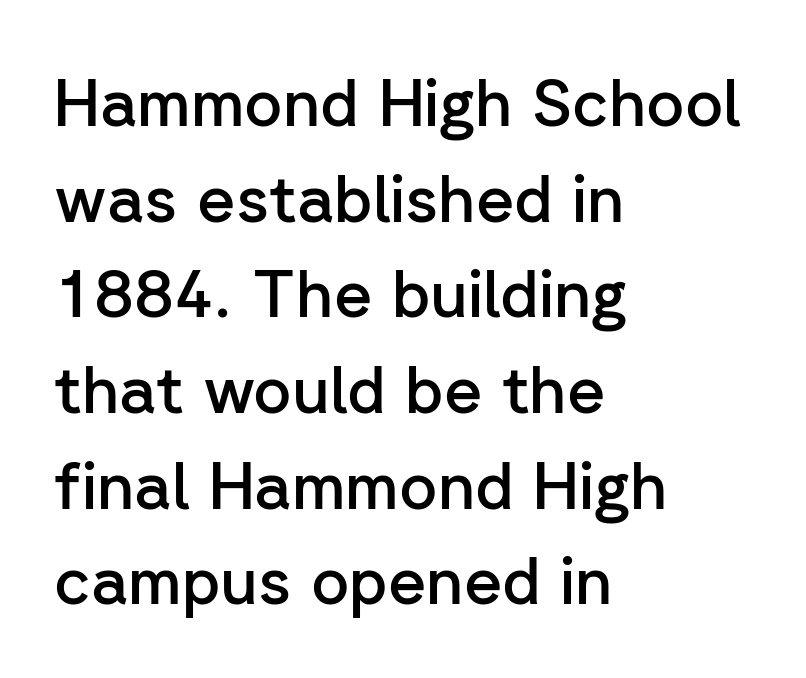
The image shows 66 px semibold sans-serif type, upright; set left-aligned, normal line spacing (1.45x), normal letter spacing, not underlined; low stroke contrast and a medium x-height.
